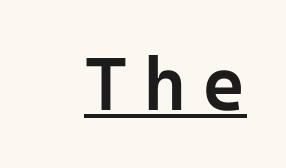
Q: Is the text bold? A: Semi-bold.
Q: Is the text italic (slanted)? A: No, it is upright.
Q: Is the typeface a serif or a sans-serif typeface? A: Sans-serif.
Q: Is the text underlined? A: Yes.
Q: Is the spacing between letters normal or unusually wide? A: Unusually wide.
Q: Width (condensed, normal, or wide)? A: Normal.
Q: Stroke contrast? A: Low.
Q: x-height? A: Medium.
